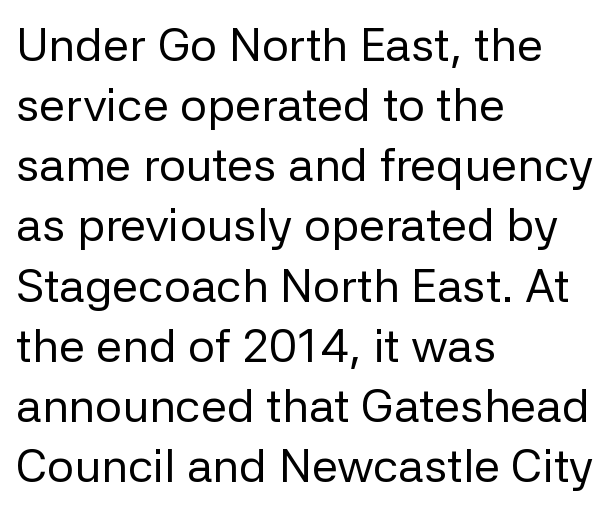
{"serif": "no", "italic": "no", "bold": "no", "weight": "regular", "width": "normal", "stroke_contrast": "low", "x_height": "medium", "monospaced": "no", "underline": "no", "align": "left", "line_spacing": "normal", "line_spacing_ratio": 1.28, "letter_spacing": "normal", "letter_spacing_em": 0.0, "glyph_px": 47}
